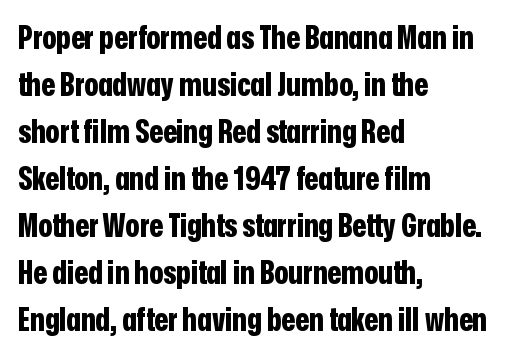
{"serif": "no", "italic": "no", "bold": "yes", "weight": "bold", "width": "condensed", "stroke_contrast": "low", "x_height": "medium", "monospaced": "no", "underline": "no", "align": "left", "line_spacing": "normal", "line_spacing_ratio": 1.47, "letter_spacing": "normal", "letter_spacing_em": 0.0, "glyph_px": 32}
